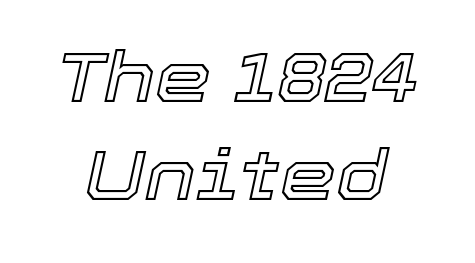
Q: Is the text italic (slanted)? A: Yes, it leans right by about 12 degrees.
Q: Is the text underlined? A: No.
Q: Is the spacing between letters normal or unusually wide? A: Normal.
Q: Is the spacing between lines tight, normal or loose? A: Normal.
Q: Width (condensed, normal, or wide)? A: Normal.
Q: x-height? A: Medium.
Q: Monospaced? A: No.
